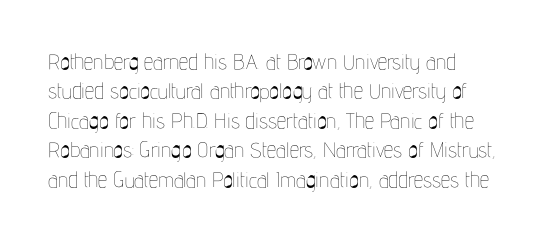
Q: Is the text bold? A: No.
Q: Is the text italic (slanted)? A: No, it is upright.
Q: Is the text underlined? A: No.
Q: How is the paragraph aligned? A: Left-aligned.
Q: Is the spacing between letters normal or unusually wide? A: Normal.
Q: Is the spacing between lines tight, normal or loose? A: Normal.
